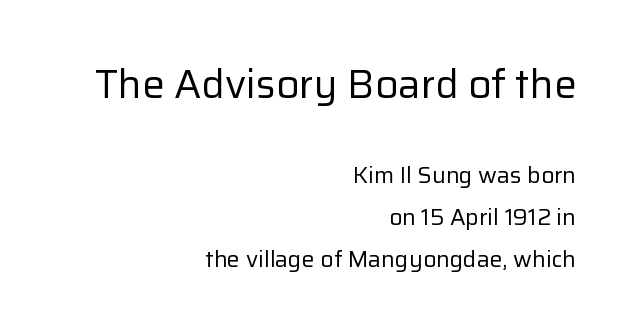
The image shows 40 px regular-weight sans-serif type, upright; set right-aligned, line spacing 1.81x, normal letter spacing, not underlined; the first (top) block is 1.74x larger; low stroke contrast and a medium x-height.
